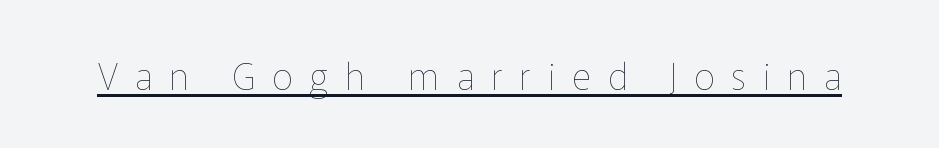
Nothing heavy about these letters — not bold at all. Is this a fixed-width face? No — the glyphs have proportional, varying widths. Italic? Not at all — the glyphs are vertical. The specimen includes a rule beneath the text block's lines.
